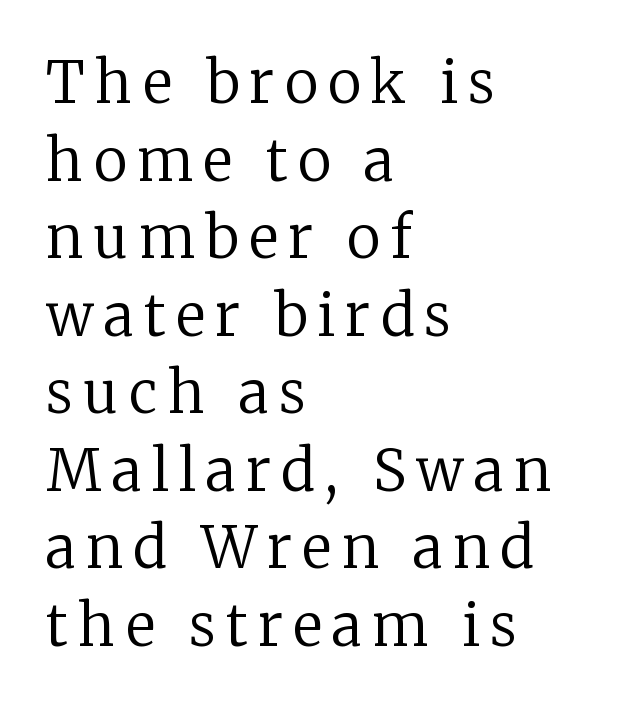
The image shows 57 px regular-weight serif type, upright; set left-aligned, normal line spacing (1.36x), not underlined; low stroke contrast and a medium x-height.
